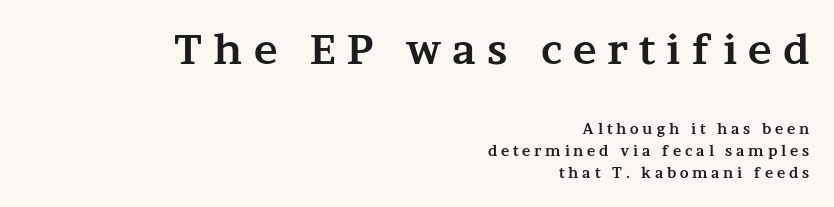
The image shows 40 px bold, wide serif type, upright; set right-aligned, normal line spacing (1.57x), unusually wide letter spacing (+0.27 em), not underlined; the first (top) block is 2.86x larger; medium stroke contrast and a medium x-height.
